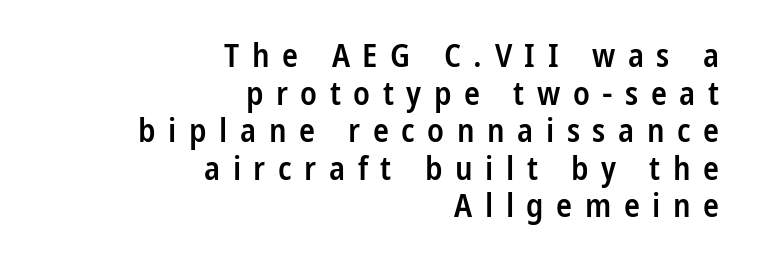
Q: Is the text bold? A: Semi-bold.
Q: Is the text italic (slanted)? A: No, it is upright.
Q: Is the typeface a serif or a sans-serif typeface? A: Sans-serif.
Q: Is the text underlined? A: No.
Q: How is the paragraph aligned? A: Right-aligned.
Q: Is the spacing between letters normal or unusually wide? A: Unusually wide.
Q: Is the spacing between lines tight, normal or loose? A: Tight.
Q: Width (condensed, normal, or wide)? A: Condensed.
Q: Stroke contrast? A: Low.
Q: x-height? A: Medium.
Q: Monospaced? A: No.
